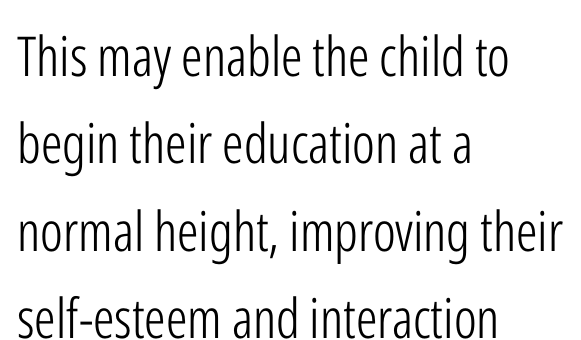
Q: Is the text bold? A: No.
Q: Is the text italic (slanted)? A: No, it is upright.
Q: Is the typeface a serif or a sans-serif typeface? A: Sans-serif.
Q: Is the text underlined? A: No.
Q: How is the paragraph aligned? A: Left-aligned.
Q: Is the spacing between letters normal or unusually wide? A: Normal.
Q: Is the spacing between lines tight, normal or loose? A: Normal.
Q: Width (condensed, normal, or wide)? A: Condensed.
Q: Stroke contrast? A: Low.
Q: x-height? A: Medium.
Q: Monospaced? A: No.
